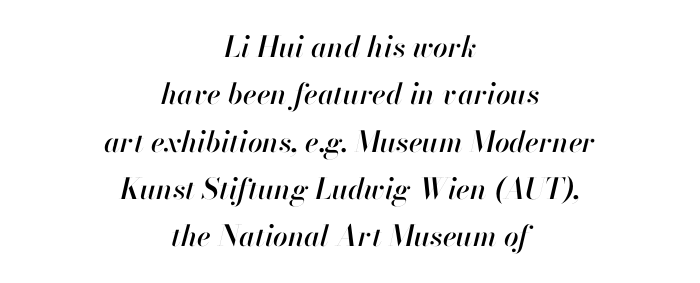
The image shows 29 px text type, italic (leaning right); set centered, normal line spacing (1.63x), normal letter spacing, not underlined; high stroke contrast and a small x-height.
